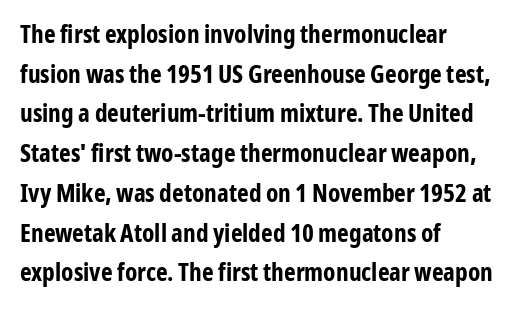
{"italic": "no", "bold": "yes", "underline": "no", "align": "left", "line_spacing": "normal", "line_spacing_ratio": 1.59, "letter_spacing": "normal", "letter_spacing_em": 0.0, "glyph_px": 25}
